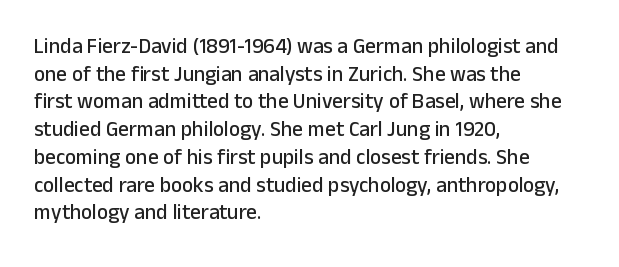
{"italic": "no", "underline": "no", "align": "left", "line_spacing": "normal", "line_spacing_ratio": 1.32, "letter_spacing": "normal", "letter_spacing_em": 0.0, "glyph_px": 21}
